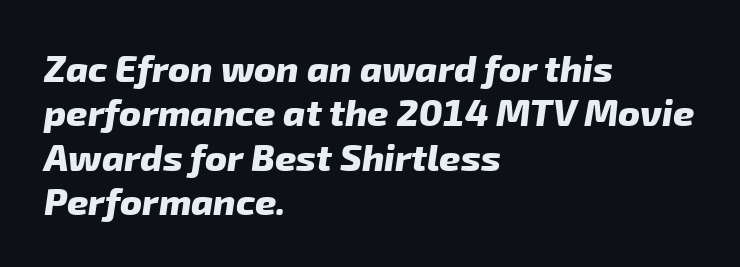
The image shows 37 px heavy sans-serif type; set left-aligned, line spacing 1.2x, normal letter spacing, not underlined; low stroke contrast and a medium x-height.
